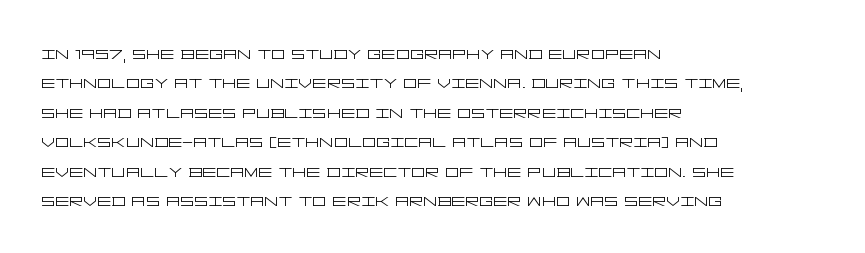
The image shows 22 px text type, upright; set left-aligned, normal line spacing (1.34x), normal letter spacing, not underlined.
